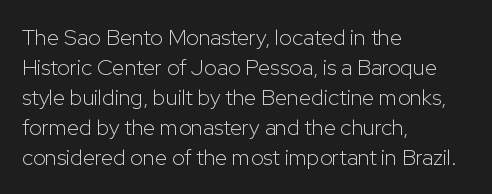
Reading down the column, the eye jumps a familiar distance to each next line. Left-aligned paragraph, ragged on the right. Check under the words: just untouched page. Nope, not italic — everything's standing straight.
